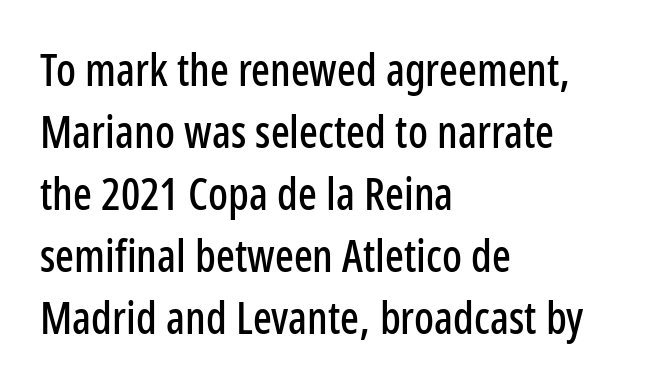
{"serif": "no", "italic": "no", "width": "condensed", "stroke_contrast": "low", "x_height": "medium", "monospaced": "no", "underline": "no", "align": "left", "line_spacing": "normal", "line_spacing_ratio": 1.41, "letter_spacing": "normal", "letter_spacing_em": 0.0, "glyph_px": 44}
